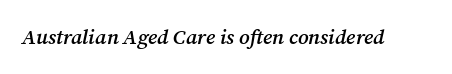
The image shows 21 px text type, italic (leaning right); set normal letter spacing, not underlined.
